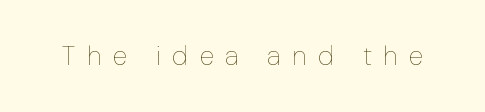
Every character sits straight up, as roman type does. Caption: expanded tracking, letters set apart. On a weight scale, this lands at 450 or below. Check under the words: just untouched page.
